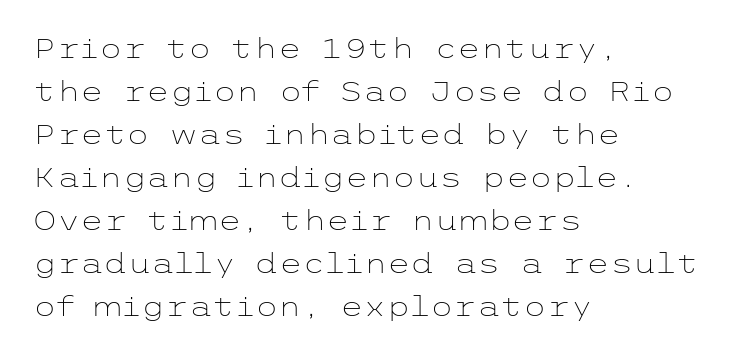
The image shows 27 px text type, upright; set left-aligned, normal line spacing (1.59x), normal letter spacing, not underlined.
